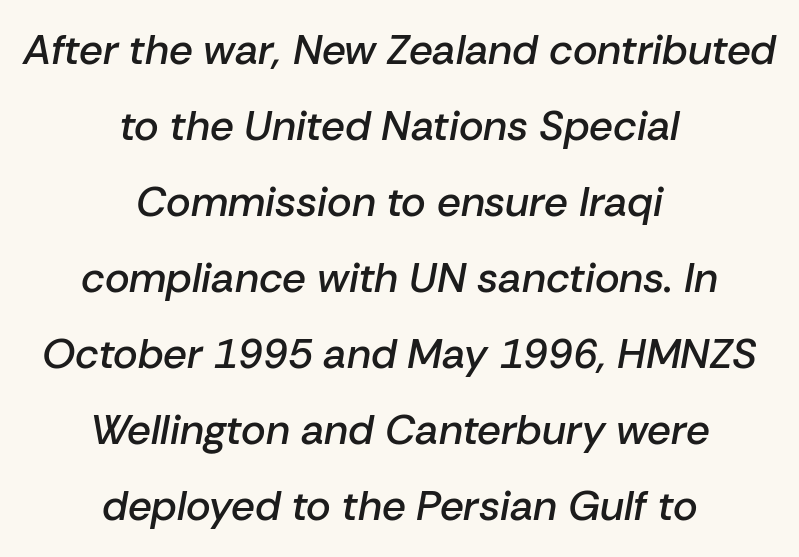
The image shows 42 px semibold type, italic (leaning right); set centered, line spacing 1.81x, normal letter spacing, not underlined; low stroke contrast and a medium x-height.
